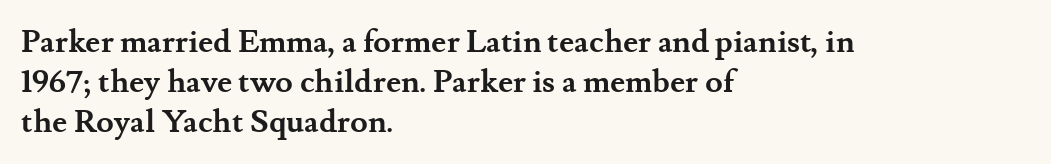
Little horizontal feet cap the strokes, marking this as serif type. Ordinary non-slanted type is in use. Reading down the block, your eye returns to a fixed left position each line. Regular leading.
